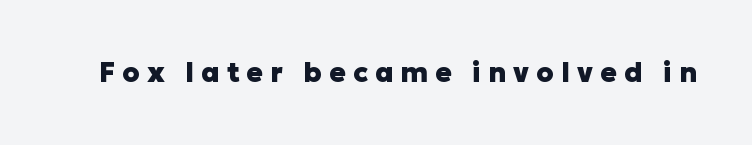
Look at the tracking — it's clearly loosened, letters drifting apart. Notice how the stems are strictly vertical — no italics here. Bold? Absolutely — the strokes are thick and heavy. Just letters on the line, the space beneath them empty.
